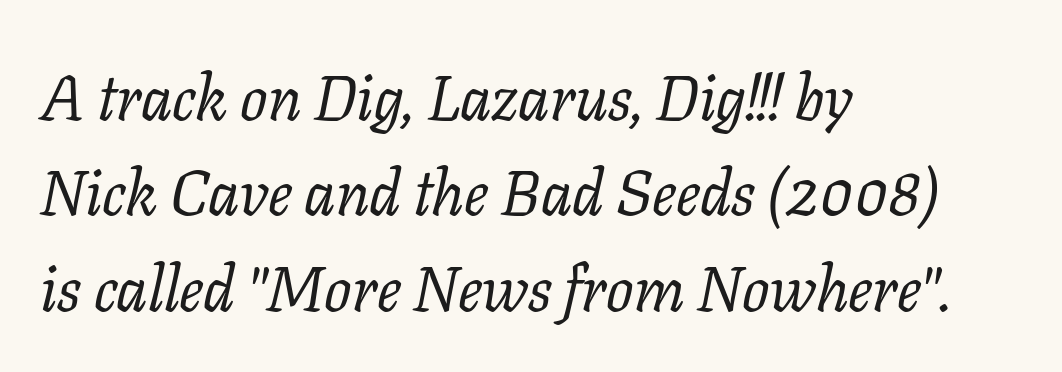
Q: Is the text bold? A: No.
Q: Is the text italic (slanted)? A: Yes, it leans right by about 11 degrees.
Q: Is the typeface a serif or a sans-serif typeface? A: Serif.
Q: Is the text underlined? A: No.
Q: How is the paragraph aligned? A: Left-aligned.
Q: Is the spacing between letters normal or unusually wide? A: Normal.
Q: Is the spacing between lines tight, normal or loose? A: Normal.
Q: Width (condensed, normal, or wide)? A: Normal.
Q: Stroke contrast? A: Low.
Q: x-height? A: Medium.
Q: Monospaced? A: No.
